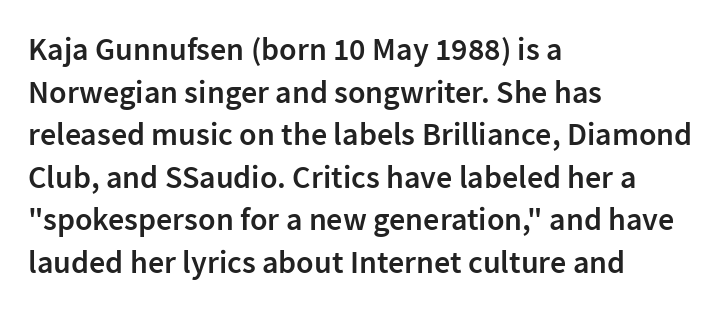
The image shows 32 px semibold sans-serif type, upright; set left-aligned, normal line spacing (1.33x), normal letter spacing, not underlined; low stroke contrast and a medium x-height.
